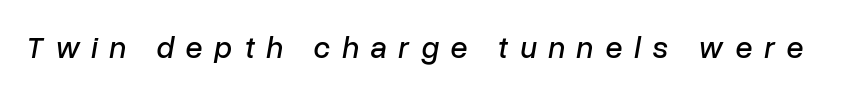
The image shows 31 px text type, italic (leaning right); set unusually wide letter spacing (+0.38 em), not underlined; low stroke contrast and a medium x-height.
